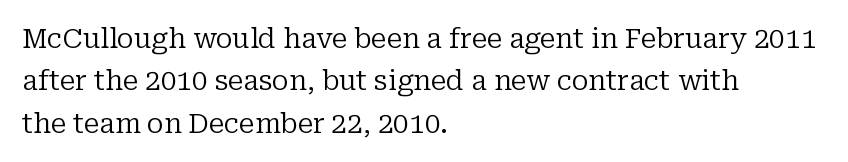
Q: Is the text bold? A: No.
Q: Is the text italic (slanted)? A: No, it is upright.
Q: Is the typeface a serif or a sans-serif typeface? A: Serif.
Q: Is the text underlined? A: No.
Q: How is the paragraph aligned? A: Left-aligned.
Q: Is the spacing between letters normal or unusually wide? A: Normal.
Q: Is the spacing between lines tight, normal or loose? A: Normal.
Q: Width (condensed, normal, or wide)? A: Normal.
Q: Stroke contrast? A: Low.
Q: x-height? A: Medium.
Q: Monospaced? A: No.
